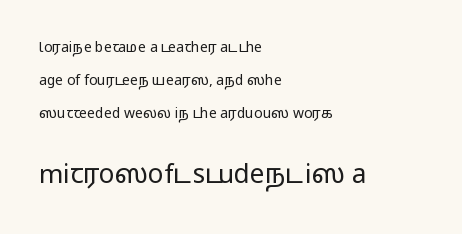
{"italic": "no", "bold": "no", "underline": "no", "align": "left", "line_spacing": "loose", "line_spacing_ratio": 2.37, "letter_spacing": "normal", "letter_spacing_em": 0.0, "larger_block": "second", "size_ratio": 1.86, "glyph_px": 26}
